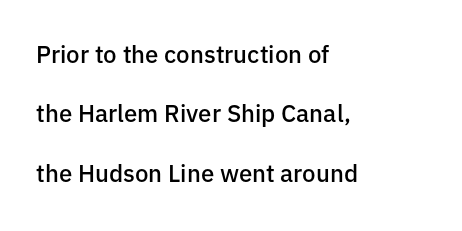
{"italic": "no", "bold": "semi", "underline": "no", "align": "left", "line_spacing": "loose", "line_spacing_ratio": 2.47, "letter_spacing": "normal", "letter_spacing_em": 0.0, "glyph_px": 24}
